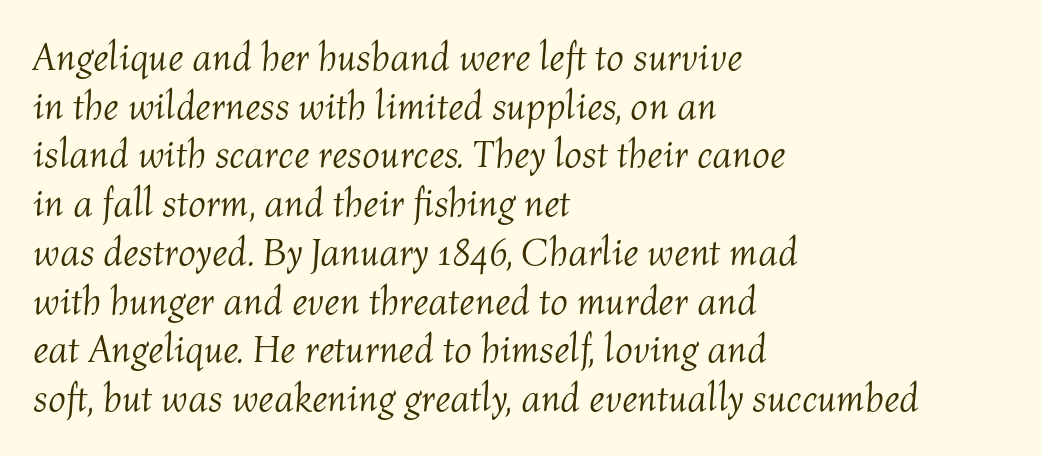
{"italic": "yes", "lean": "right", "slant_degrees": 4, "bold": "no", "weight": "light", "width": "normal", "stroke_contrast": "medium", "x_height": "medium", "monospaced": "no", "underline": "no", "align": "left", "line_spacing": "normal", "line_spacing_ratio": 1.25, "letter_spacing": "normal", "letter_spacing_em": 0.0, "glyph_px": 39}
